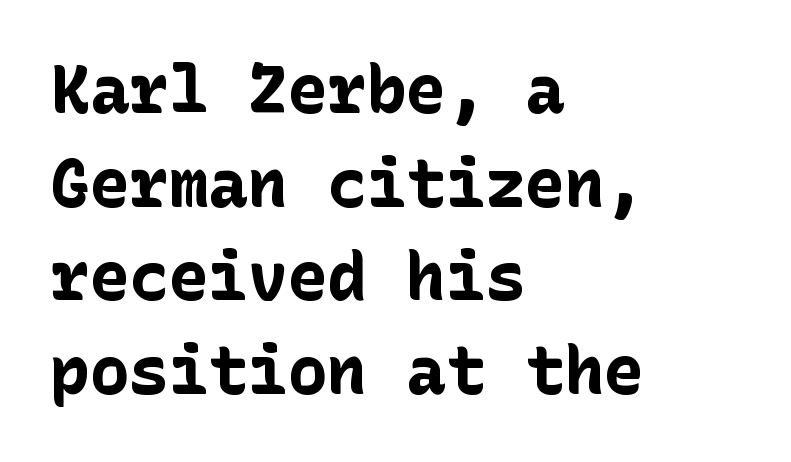
Q: Is the text bold? A: Yes.
Q: Is the text italic (slanted)? A: No, it is upright.
Q: Is the typeface a serif or a sans-serif typeface? A: Sans-serif.
Q: Is the text underlined? A: No.
Q: How is the paragraph aligned? A: Left-aligned.
Q: Is the spacing between letters normal or unusually wide? A: Normal.
Q: Is the spacing between lines tight, normal or loose? A: Normal.
Q: Width (condensed, normal, or wide)? A: Normal.
Q: Stroke contrast? A: Low.
Q: x-height? A: Medium.
